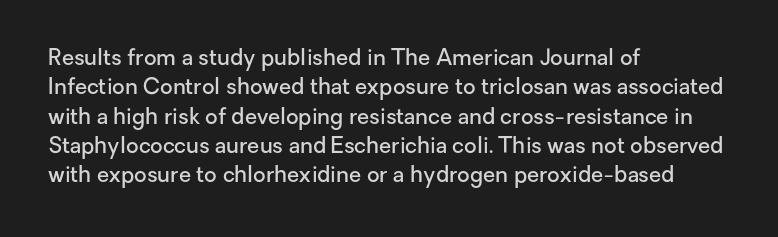
Unmarked baselines from the first word to the last. Does the copy run flush right? No — it runs flush left. Every stem runs plumb, perpendicular to the baseline. Each glyph is drawn with semibold strokes, heavier than normal yet not fully bold. The rendering keeps characters at their native spacing.
